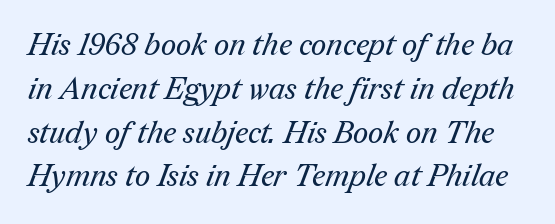
The image shows 30 px regular-weight serif type; set normal line spacing (1.46x), normal letter spacing, not underlined; medium stroke contrast and a medium x-height.
